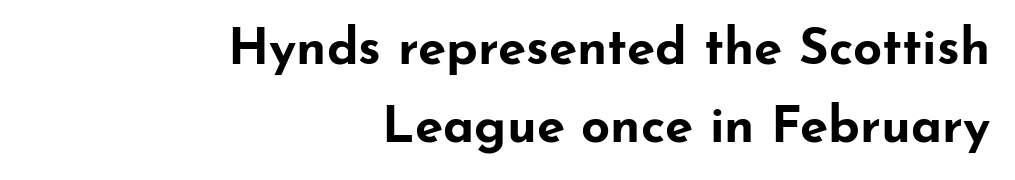
The image shows 51 px bold, wide sans-serif type, upright; set right-aligned, normal line spacing (1.52x), normal letter spacing, not underlined; low stroke contrast and a small x-height.
